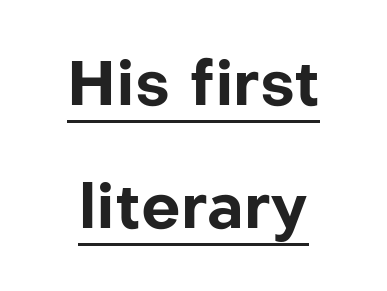
Q: Is the text bold? A: Yes.
Q: Is the text italic (slanted)? A: No, it is upright.
Q: Is the typeface a serif or a sans-serif typeface? A: Sans-serif.
Q: Is the text underlined? A: Yes.
Q: Is the spacing between letters normal or unusually wide? A: Normal.
Q: Is the spacing between lines tight, normal or loose? A: Loose.
Q: Width (condensed, normal, or wide)? A: Normal.
Q: Stroke contrast? A: Low.
Q: x-height? A: Medium.
Q: Monospaced? A: No.
